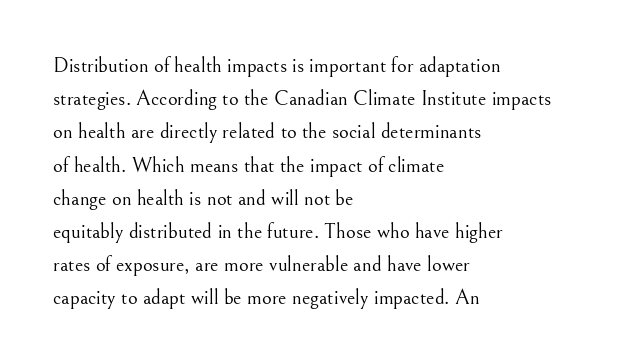
{"italic": "no", "bold": "no", "underline": "no", "align": "left", "line_spacing": "normal", "line_spacing_ratio": 1.58, "letter_spacing": "normal", "letter_spacing_em": 0.0, "glyph_px": 21}
